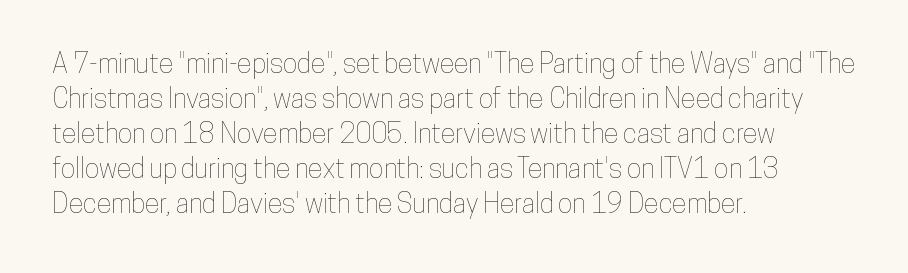
The image shows 27 px text type, upright; set left-aligned, normal line spacing (1.3x), normal letter spacing, not underlined.
